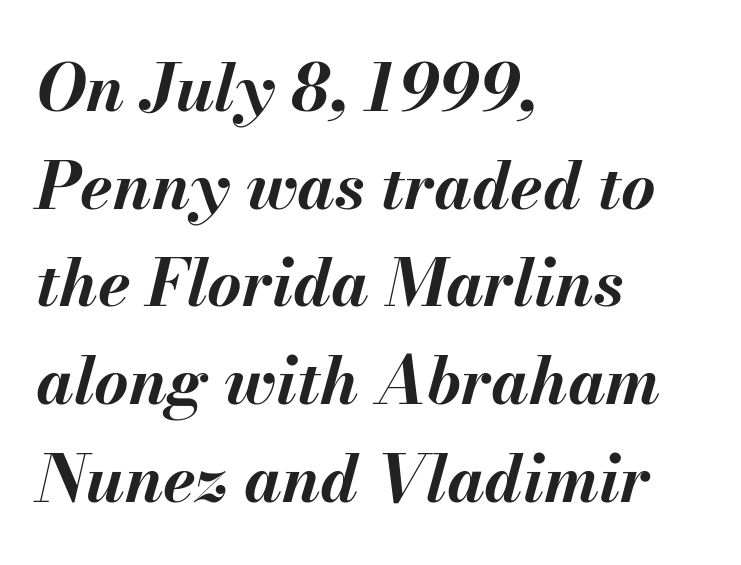
Q: Is the text bold? A: Yes.
Q: Is the text italic (slanted)? A: Yes, it leans right by about 13 degrees.
Q: Is the text underlined? A: No.
Q: How is the paragraph aligned? A: Left-aligned.
Q: Is the spacing between letters normal or unusually wide? A: Normal.
Q: Is the spacing between lines tight, normal or loose? A: Normal.
Q: Width (condensed, normal, or wide)? A: Normal.
Q: Stroke contrast? A: Medium.
Q: x-height? A: Small.
Q: Monospaced? A: No.
